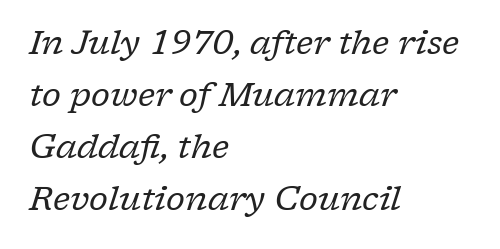
This sample uses plain, unmodified letter spacing. Type style note: has serifs. Characters are canted at an angle relative to the baseline's perpendicular. Is the block centered? No — it sits flush against the left margin. Students, observe: this is what conventionally led text looks like.
